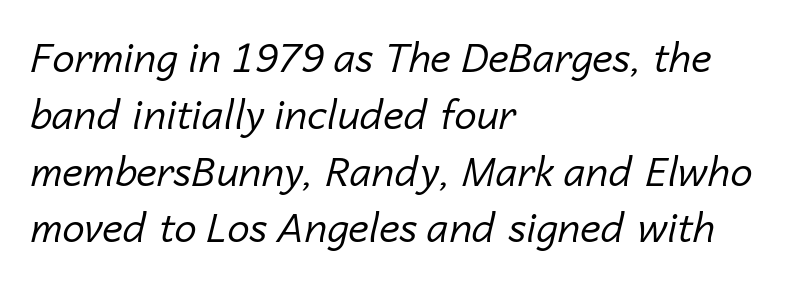
{"italic": "yes", "lean": "right", "slant_degrees": 14, "bold": "no", "weight": "regular", "width": "normal", "stroke_contrast": "low", "x_height": "medium", "monospaced": "no", "underline": "no", "align": "left", "line_spacing": "normal", "line_spacing_ratio": 1.42, "letter_spacing": "normal", "letter_spacing_em": 0.0, "glyph_px": 40}
